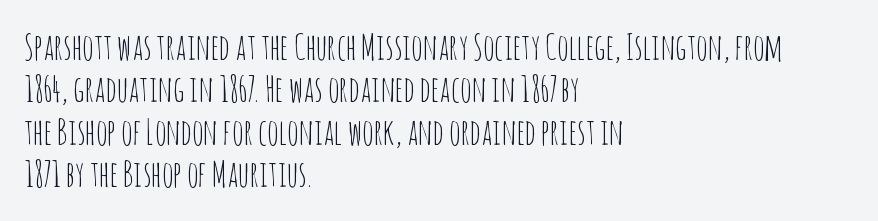
{"serif": "no", "italic": "no", "bold": "no", "weight": "thin", "width": "condensed", "stroke_contrast": "low", "x_height": "large", "monospaced": "no", "underline": "no", "align": "left", "line_spacing_ratio": 1.21, "letter_spacing": "normal", "letter_spacing_em": 0.0, "glyph_px": 35}
